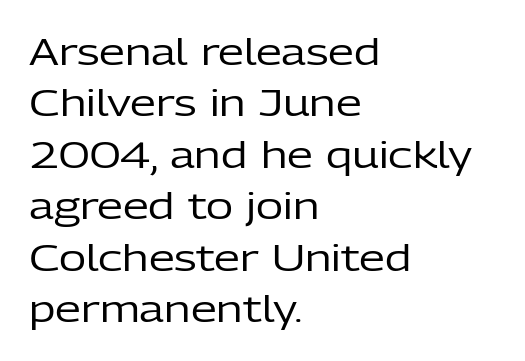
The typeface has the unassuming heft of standard copy or less. The lettering holds an erect, upright posture throughout. A normal amount of white space separates one row of letters from the next. Do the characters align in a grid? No, the font is proportional. Type style note: lacks serifs. The space directly below the letters is spotless.
